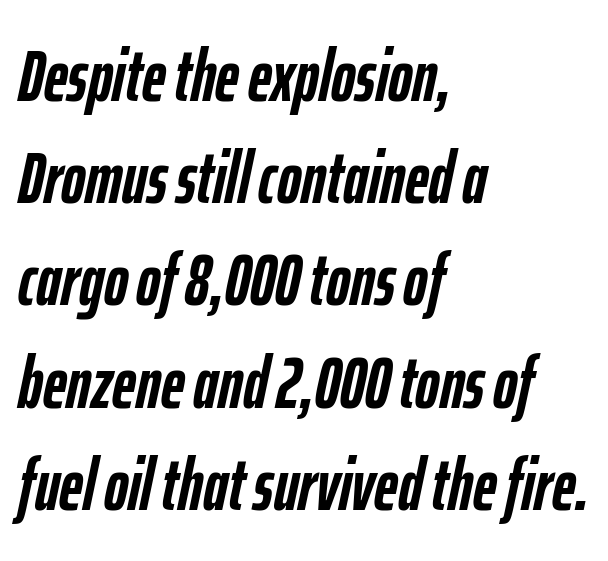
{"italic": "yes", "lean": "right", "slant_degrees": 12, "bold": "yes", "weight": "semibold", "width": "condensed", "stroke_contrast": "low", "x_height": "medium", "monospaced": "no", "underline": "no", "align": "left", "line_spacing": "normal", "line_spacing_ratio": 1.4, "letter_spacing": "normal", "letter_spacing_em": 0.0, "glyph_px": 73}
